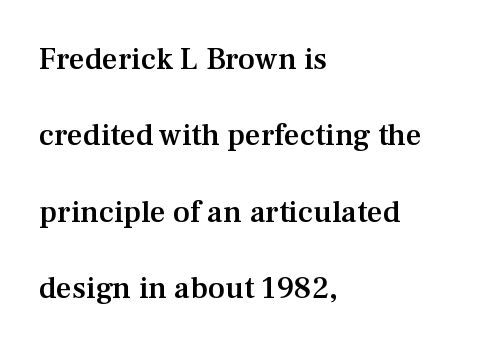
In terms of letterspacing, this is plain default setting. Do the characters align in a grid? No, the font is proportional. Layout note: lines flush left. Compared with typical paragraphs, the rows here are farther apart. Quick note: not italic, upright. Stroke thickness is moderately raised; the sample reads as semibold.
